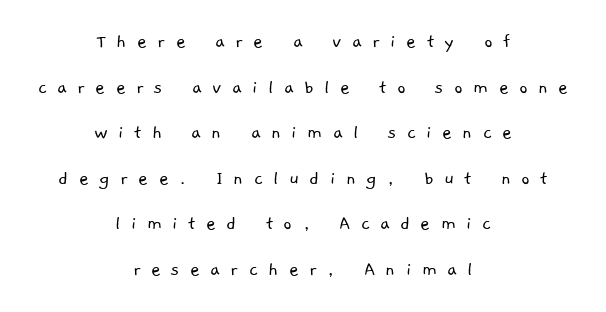
Is this a heavy cut? Hardly; it is regular or lighter. The vertical gap from one line to the next is large. How are the letters spaced? Widely, with obvious added tracking. Plain, unruled lines of type. Both edges are ragged and mirror each other, which tells us the setting is centered.
